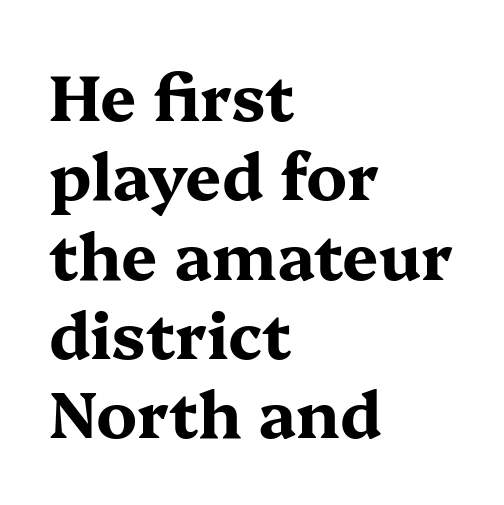
Q: Is the text bold? A: Yes.
Q: Is the text italic (slanted)? A: No, it is upright.
Q: Is the typeface a serif or a sans-serif typeface? A: Serif.
Q: Is the text underlined? A: No.
Q: How is the paragraph aligned? A: Left-aligned.
Q: Is the spacing between letters normal or unusually wide? A: Normal.
Q: Width (condensed, normal, or wide)? A: Wide.
Q: Stroke contrast? A: Medium.
Q: x-height? A: Medium.
Q: Monospaced? A: No.
